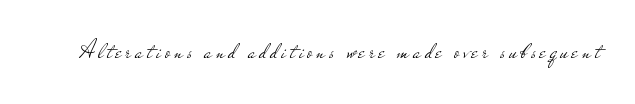
Q: Is the text bold? A: No.
Q: Is the text italic (slanted)? A: Yes.
Q: Is the text underlined? A: No.
